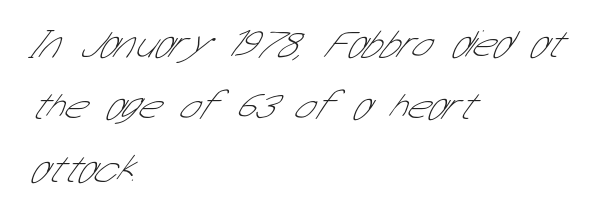
The image shows 39 px thin, condensed sans-serif type; set left-aligned, normal line spacing (1.6x), normal letter spacing, not underlined; low stroke contrast and a medium x-height.
